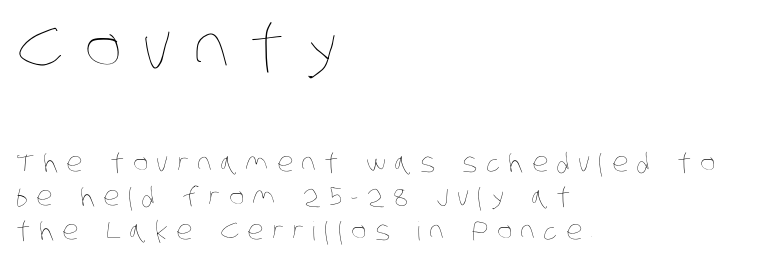
Q: Is the text bold? A: No.
Q: Is the text underlined? A: No.
Q: How is the paragraph aligned? A: Left-aligned.
Q: Is the spacing between letters normal or unusually wide? A: Unusually wide.
Q: Is the spacing between lines tight, normal or loose? A: Normal.
Q: Which block of text is set in a larger size, the first (top) or the second (bottom)? A: The first (top) one.
Q: Width (condensed, normal, or wide)? A: Condensed.
Q: Stroke contrast? A: Low.
Q: x-height? A: Large.
Q: Monospaced? A: No.
